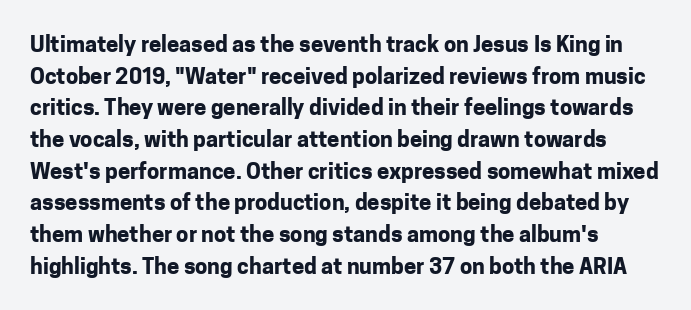
Q: Is the text bold? A: Yes.
Q: Is the text italic (slanted)? A: No, it is upright.
Q: Is the text underlined? A: No.
Q: Is the spacing between letters normal or unusually wide? A: Normal.
Q: Is the spacing between lines tight, normal or loose? A: Normal.
